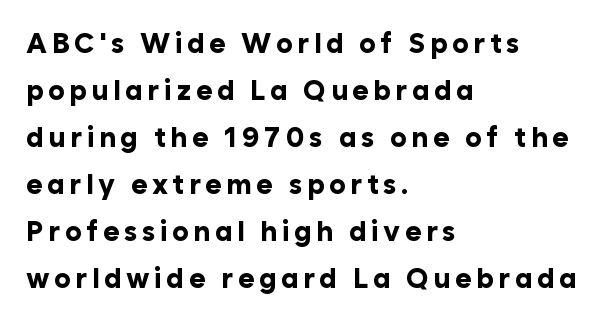
Q: Is the text bold? A: Yes.
Q: Is the text italic (slanted)? A: No, it is upright.
Q: Is the typeface a serif or a sans-serif typeface? A: Sans-serif.
Q: Is the text underlined? A: No.
Q: How is the paragraph aligned? A: Left-aligned.
Q: Is the spacing between lines tight, normal or loose? A: Normal.
Q: Width (condensed, normal, or wide)? A: Normal.
Q: Stroke contrast? A: Low.
Q: x-height? A: Medium.
Q: Monospaced? A: No.
